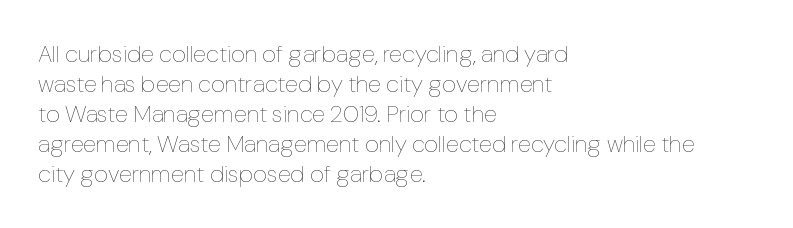
{"italic": "no", "bold": "no", "underline": "no", "align": "left", "line_spacing": "normal", "line_spacing_ratio": 1.25, "letter_spacing": "normal", "letter_spacing_em": 0.0, "glyph_px": 24}
